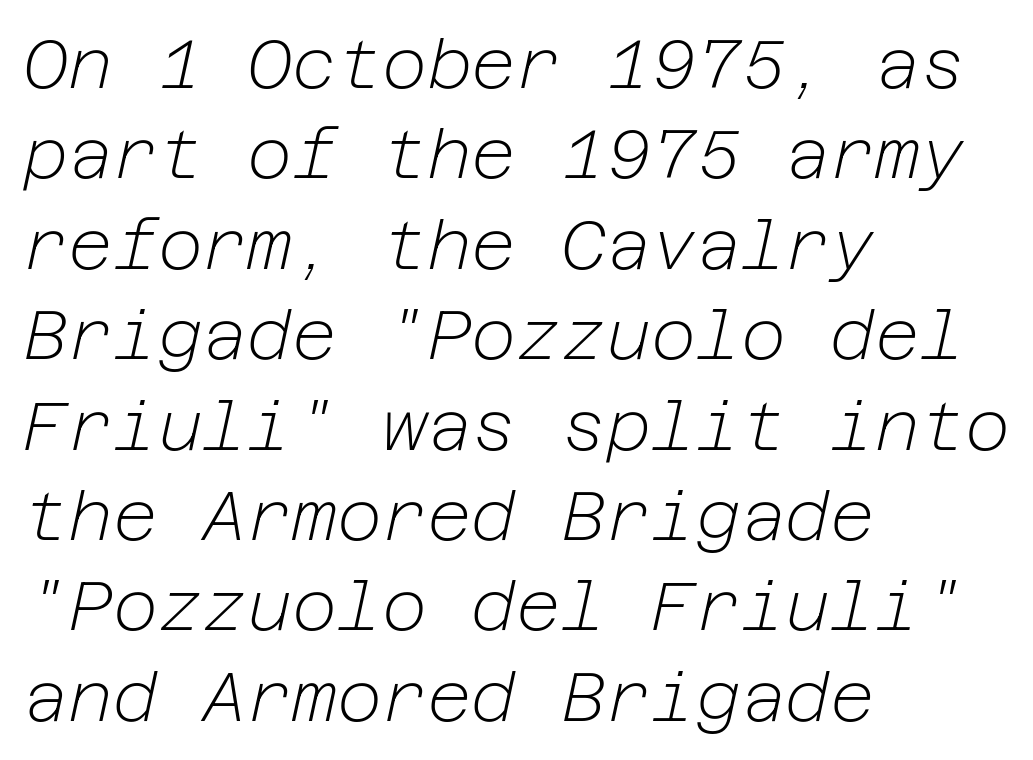
The image shows 69 px light type, italic (leaning right); set left-aligned, normal line spacing (1.31x), normal letter spacing, not underlined; low stroke contrast and a medium x-height.
